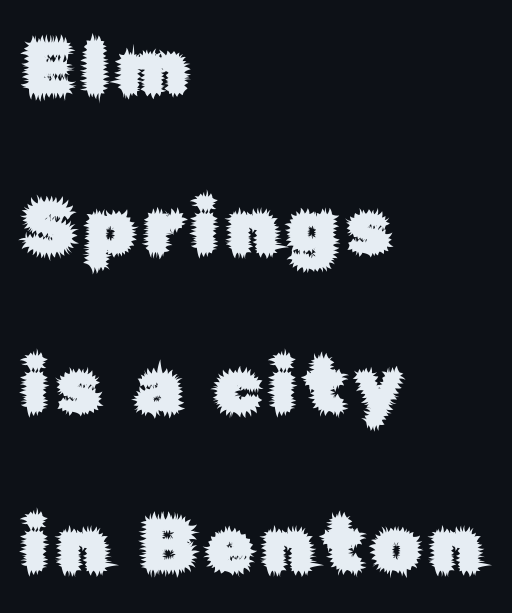
Q: Is the text italic (slanted)? A: No, it is upright.
Q: Is the typeface a serif or a sans-serif typeface? A: Sans-serif.
Q: Is the text underlined? A: No.
Q: How is the paragraph aligned? A: Left-aligned.
Q: Is the spacing between lines tight, normal or loose? A: Loose.
Q: Width (condensed, normal, or wide)? A: Normal.
Q: Stroke contrast? A: Low.
Q: x-height? A: Medium.
Q: Monospaced? A: No.
